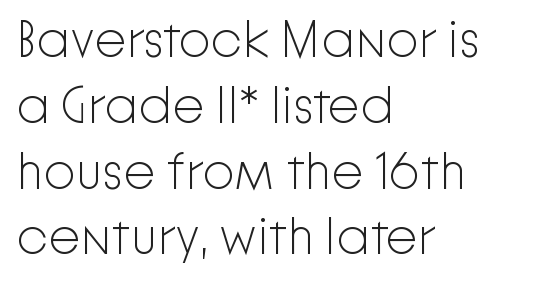
The image shows 51 px light sans-serif type, upright; set left-aligned, normal line spacing (1.29x), normal letter spacing, not underlined; low stroke contrast and a medium x-height.
